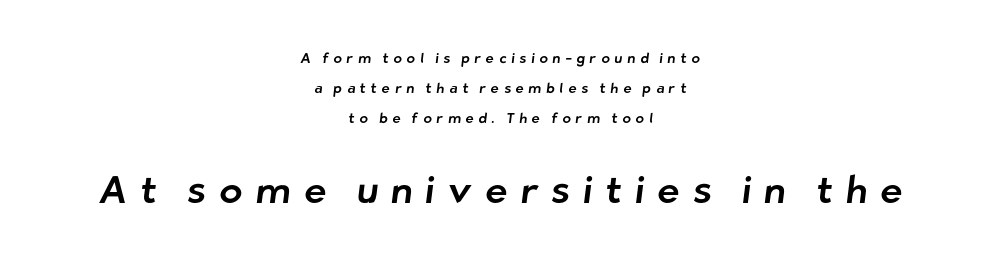
Line spacing here is loose. The passage shown is typeset with a sans-serif family. The rag falls on both sides of this text block equally. Looks like regular typesetting: each glyph gets only the width it needs.
